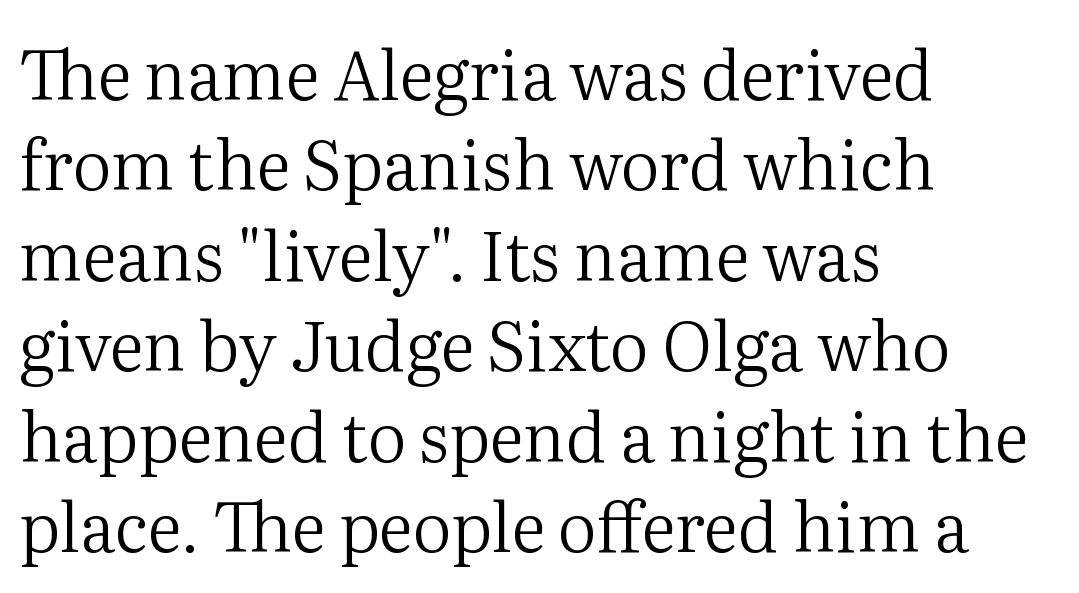
The image shows 68 px regular-weight serif type, upright; set left-aligned, normal line spacing (1.33x), normal letter spacing, not underlined; medium stroke contrast and a medium x-height.
